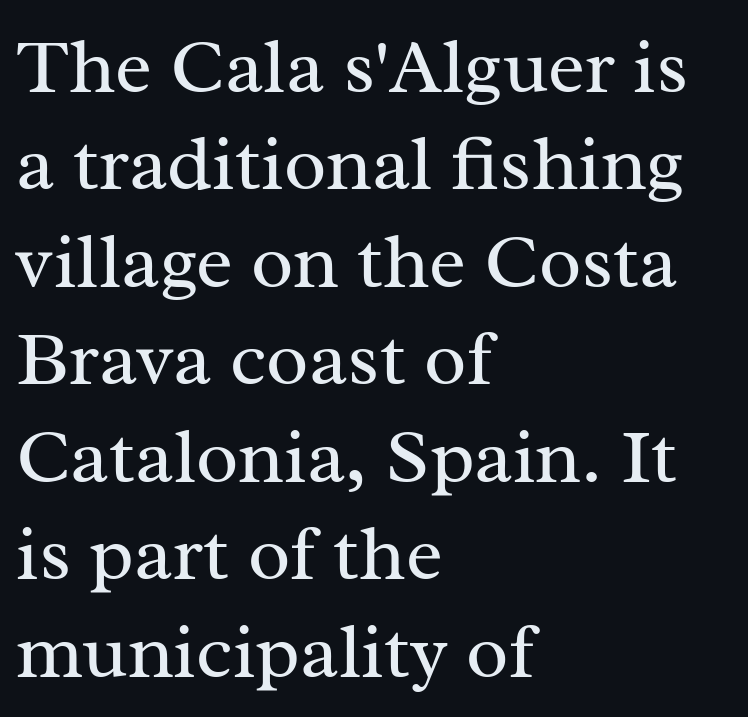
Q: Is the text bold? A: No.
Q: Is the text italic (slanted)? A: No, it is upright.
Q: Is the typeface a serif or a sans-serif typeface? A: Serif.
Q: Is the text underlined? A: No.
Q: How is the paragraph aligned? A: Left-aligned.
Q: Is the spacing between letters normal or unusually wide? A: Normal.
Q: Is the spacing between lines tight, normal or loose? A: Normal.
Q: Width (condensed, normal, or wide)? A: Normal.
Q: Stroke contrast? A: Medium.
Q: x-height? A: Medium.
Q: Monospaced? A: No.
